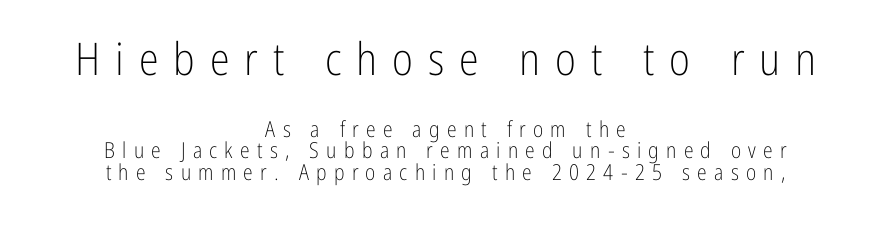
The font is comparable to plain body text, perhaps lighter. A sans-serif font was chosen for this passage. The specimen omits any rule beneath the text block's lines. Typesetter's note — upper block bumped up in size, lower block left smaller.
